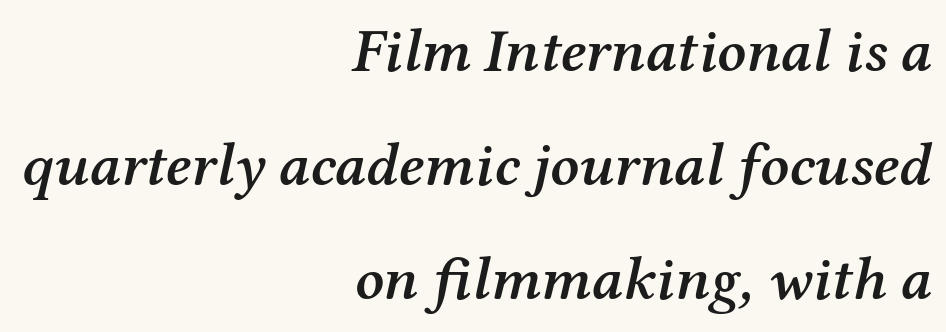
Q: Is the text bold? A: Semi-bold.
Q: Is the text italic (slanted)? A: Yes, it leans right by about 12 degrees.
Q: Is the typeface a serif or a sans-serif typeface? A: Serif.
Q: Is the text underlined? A: No.
Q: How is the paragraph aligned? A: Right-aligned.
Q: Is the spacing between letters normal or unusually wide? A: Normal.
Q: Width (condensed, normal, or wide)? A: Normal.
Q: Stroke contrast? A: Medium.
Q: x-height? A: Medium.
Q: Monospaced? A: No.
